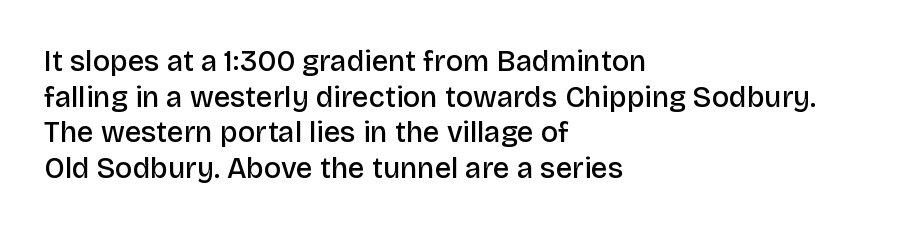
{"serif": "no", "italic": "no", "bold": "semi", "weight": "semibold", "width": "normal", "stroke_contrast": "low", "x_height": "large", "monospaced": "no", "underline": "no", "align": "left", "line_spacing_ratio": 1.23, "letter_spacing": "normal", "letter_spacing_em": 0.0, "glyph_px": 29}
